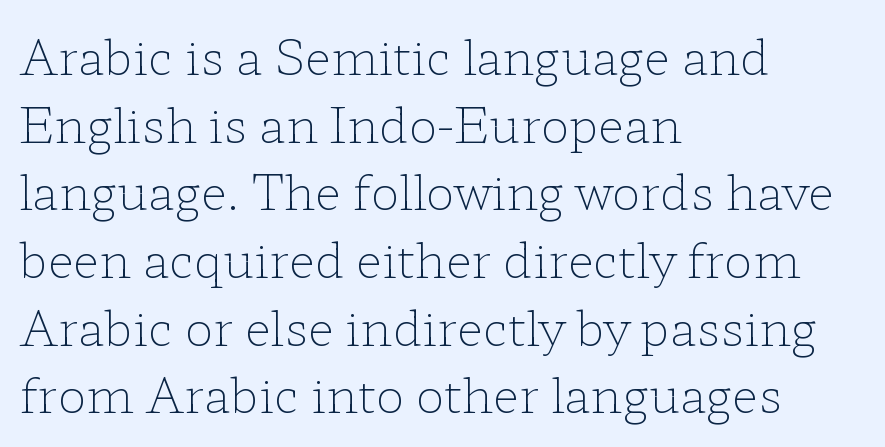
Q: Is the text bold? A: No.
Q: Is the text italic (slanted)? A: No, it is upright.
Q: Is the typeface a serif or a sans-serif typeface? A: Serif.
Q: Is the text underlined? A: No.
Q: How is the paragraph aligned? A: Left-aligned.
Q: Is the spacing between letters normal or unusually wide? A: Normal.
Q: Is the spacing between lines tight, normal or loose? A: Normal.
Q: Width (condensed, normal, or wide)? A: Wide.
Q: Stroke contrast? A: Low.
Q: x-height? A: Medium.
Q: Monospaced? A: No.
